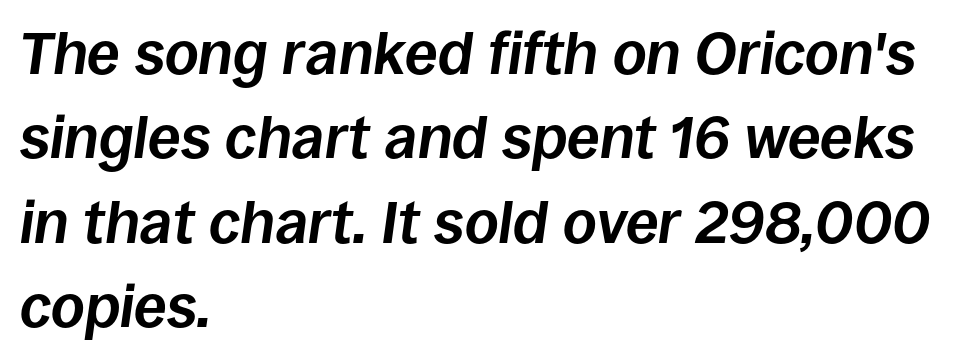
Q: Is the text bold? A: Yes.
Q: Is the text italic (slanted)? A: Yes, it leans right by about 8 degrees.
Q: Is the text underlined? A: No.
Q: How is the paragraph aligned? A: Left-aligned.
Q: Is the spacing between letters normal or unusually wide? A: Normal.
Q: Is the spacing between lines tight, normal or loose? A: Normal.
Q: Width (condensed, normal, or wide)? A: Normal.
Q: Stroke contrast? A: Low.
Q: x-height? A: Large.
Q: Monospaced? A: No.
